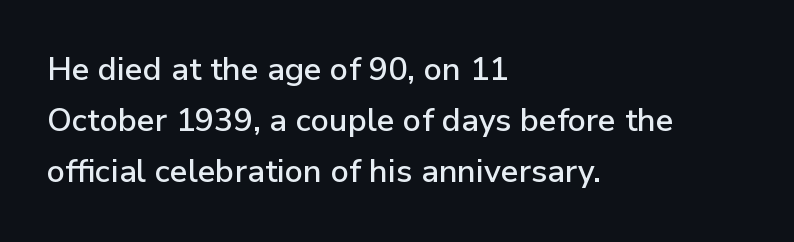
{"serif": "no", "italic": "no", "width": "normal", "stroke_contrast": "low", "x_height": "medium", "monospaced": "no", "underline": "no", "align": "left", "line_spacing": "normal", "line_spacing_ratio": 1.6, "letter_spacing": "normal", "letter_spacing_em": 0.0, "glyph_px": 32}
